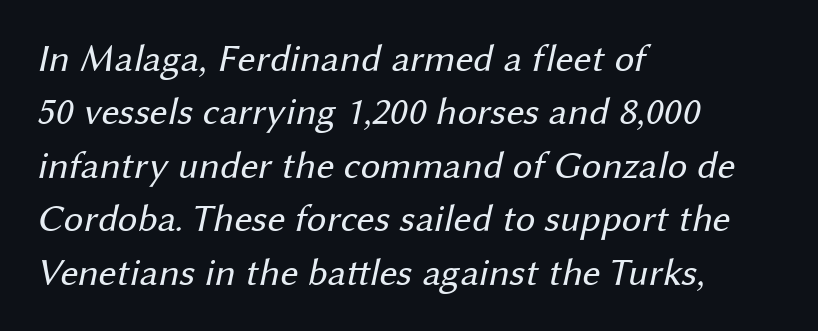
Note: no serifs on the glyphs. Spacing verdict: proportional, widths tailored to each character. Is the block centered? No — it sits flush against the left margin. Weight: in the light-to-regular range. Each row of text sits above clean, open space. You could call the tracking neutral — neither tight nor loose.
